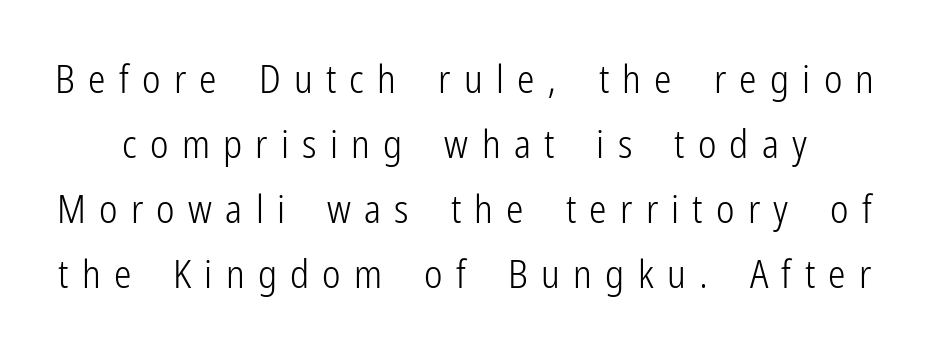
A normal amount of white space separates one row of letters from the next. The letters advance in unequal steps, a hallmark of proportional type. Think standard paragraph weight, or any step lighter than that. The space directly below the letters is spotless. Nothing sits at the stroke ends, so this counts as sans-serif.
